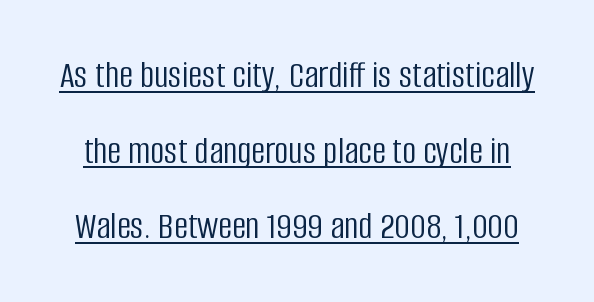
Q: Is the text bold? A: No.
Q: Is the text italic (slanted)? A: No, it is upright.
Q: Is the typeface a serif or a sans-serif typeface? A: Sans-serif.
Q: Is the text underlined? A: Yes.
Q: Is the spacing between letters normal or unusually wide? A: Normal.
Q: Is the spacing between lines tight, normal or loose? A: Loose.
Q: Width (condensed, normal, or wide)? A: Condensed.
Q: Stroke contrast? A: Low.
Q: x-height? A: Large.
Q: Monospaced? A: No.
